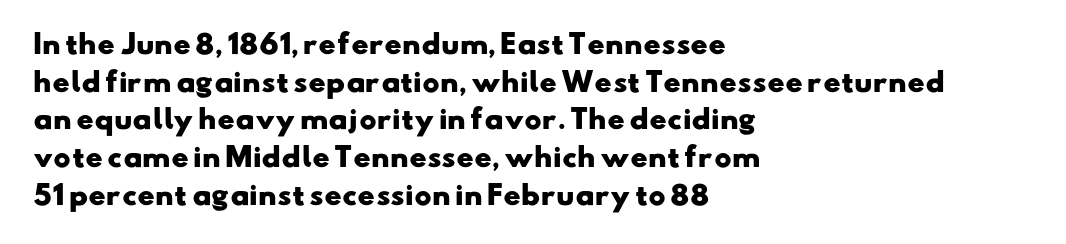
{"bold": "yes", "underline": "no", "align": "left", "line_spacing": "normal", "line_spacing_ratio": 1.45, "letter_spacing": "normal", "letter_spacing_em": 0.0, "glyph_px": 26}
